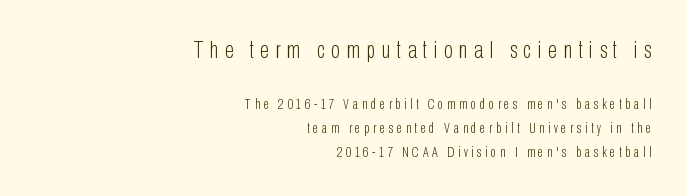
Q: Is the text bold? A: No.
Q: Is the text italic (slanted)? A: No, it is upright.
Q: Is the text underlined? A: No.
Q: How is the paragraph aligned? A: Right-aligned.
Q: Is the spacing between letters normal or unusually wide? A: Unusually wide.
Q: Is the spacing between lines tight, normal or loose? A: Normal.
Q: Which block of text is set in a larger size, the first (top) or the second (bottom)? A: The first (top) one.
